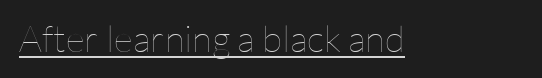
{"italic": "no", "bold": "no", "weight": "thin", "width": "normal", "stroke_contrast": "low", "x_height": "medium", "monospaced": "no", "underline": "yes", "letter_spacing": "normal", "letter_spacing_em": 0.0, "glyph_px": 37}
